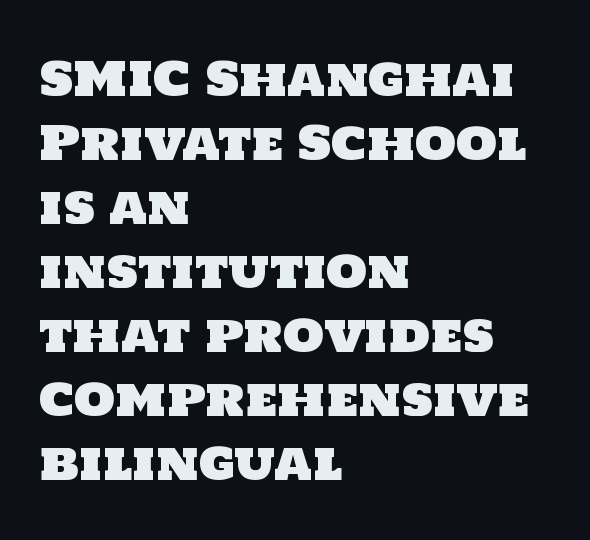
The image shows 47 px sans-serif type; set left-aligned, normal line spacing (1.36x), normal letter spacing, not underlined; low stroke contrast and a large x-height.
